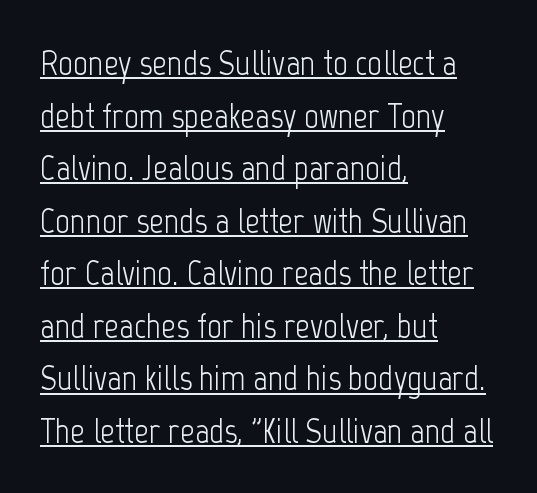
Q: Is the text bold? A: No.
Q: Is the text italic (slanted)? A: No, it is upright.
Q: Is the typeface a serif or a sans-serif typeface? A: Sans-serif.
Q: Is the text underlined? A: Yes.
Q: How is the paragraph aligned? A: Left-aligned.
Q: Is the spacing between letters normal or unusually wide? A: Normal.
Q: Is the spacing between lines tight, normal or loose? A: Normal.
Q: Width (condensed, normal, or wide)? A: Condensed.
Q: Stroke contrast? A: Low.
Q: x-height? A: Medium.
Q: Monospaced? A: No.
